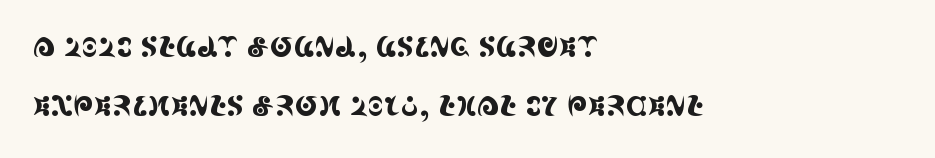
A classic flush-left, rag-right setting is used for this passage. The letterforms sit shoulder to shoulder at normal distance. Does the leading feel generous? Absolutely, it's lavish. A typesetter would label this face a serif.
